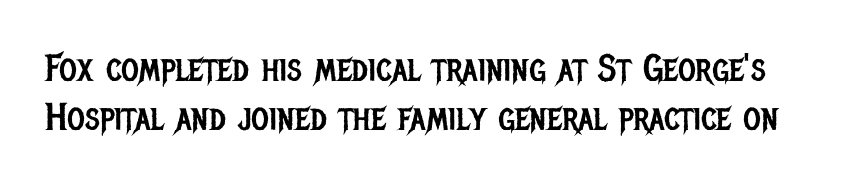
The foot of each line stays bare and open. When letters stand straight like this, we call the style roman or upright. Do the characters align in a grid? No, the font is proportional. No extra tracking has been applied to these lines. The type family on display is of the sans-serif kind.
